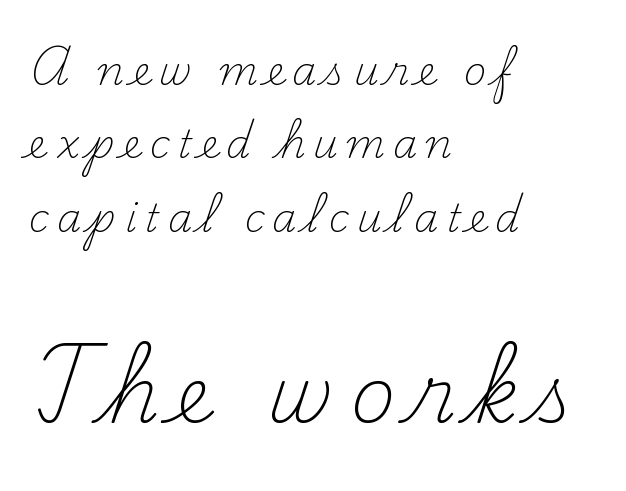
{"bold": "no", "weight": "light", "width": "normal", "stroke_contrast": "medium", "x_height": "small", "monospaced": "no", "underline": "no", "align": "left", "line_spacing_ratio": 1.88, "letter_spacing": "wide", "letter_spacing_em": 0.21, "larger_block": "second", "size_ratio": 2.0, "glyph_px": 78}
